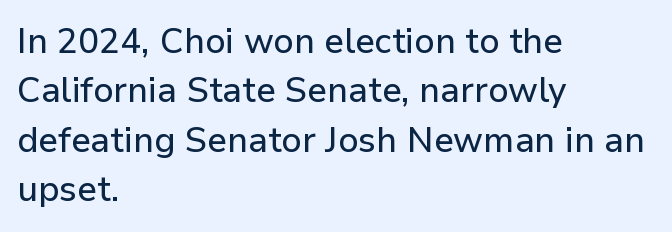
{"serif": "no", "italic": "no", "width": "normal", "stroke_contrast": "low", "x_height": "medium", "monospaced": "no", "underline": "no", "align": "left", "line_spacing": "normal", "line_spacing_ratio": 1.41, "letter_spacing": "normal", "letter_spacing_em": 0.0, "glyph_px": 35}
